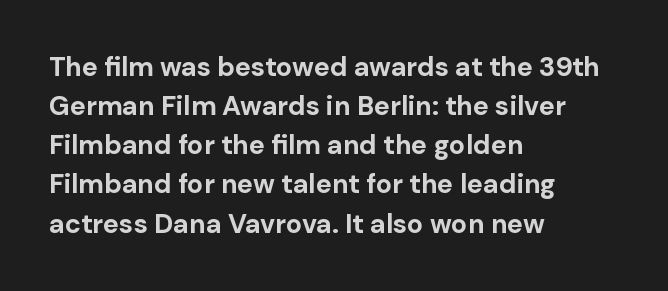
The typography opts for an upright posture over an oblique one. The face used here has the dense, thick strokes of a bold. Words float on clear page, feet unadorned. The typesetter chose a ragged-right arrangement here.
